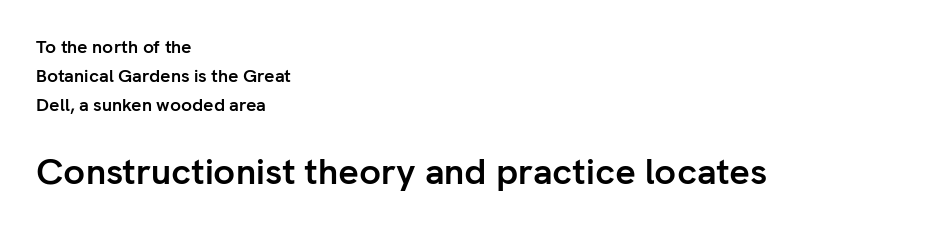
Q: Is the text bold? A: Yes.
Q: Is the text italic (slanted)? A: No, it is upright.
Q: Is the typeface a serif or a sans-serif typeface? A: Sans-serif.
Q: Is the text underlined? A: No.
Q: How is the paragraph aligned? A: Left-aligned.
Q: Is the spacing between letters normal or unusually wide? A: Normal.
Q: Is the spacing between lines tight, normal or loose? A: Normal.
Q: Which block of text is set in a larger size, the first (top) or the second (bottom)? A: The second (bottom) one.
Q: Width (condensed, normal, or wide)? A: Normal.
Q: Stroke contrast? A: Low.
Q: x-height? A: Medium.
Q: Monospaced? A: No.
